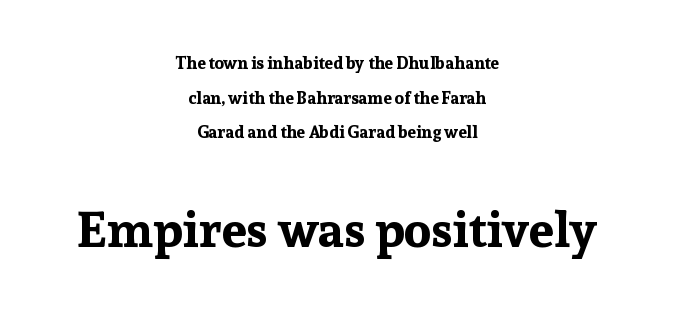
Is this a fixed-width face? No — the glyphs have proportional, varying widths. The specimen omits any rule beneath the text block's lines. The characters display serif detailing at their extremities. If you folded the block vertically in half, each line would mirror itself in length. In terms of leading, this rendering errs on the spacious side.
